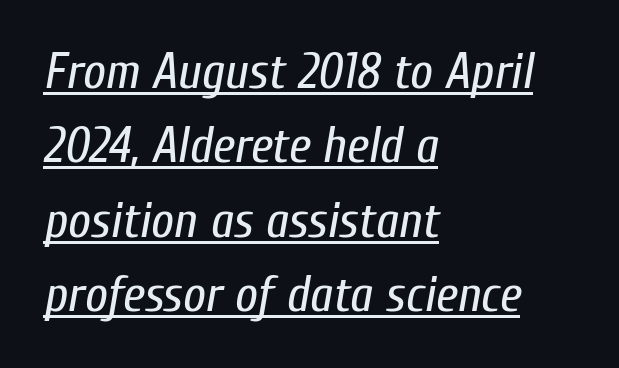
These glyphs show unthickened strokes, regular width or finer. Which margin do the lines hug? The left one — the right edge is uneven. Spacing verdict: proportional, widths tailored to each character. Notice how the stems are inclined rather than vertical — that's the hallmark of italics. A typesetter would call this leading conventional body-copy spacing. Underline: present.
